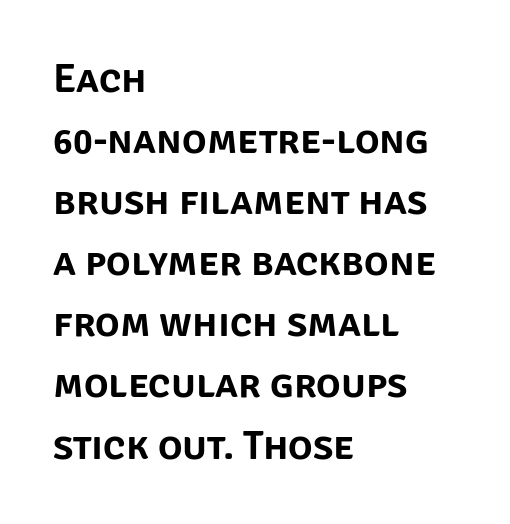
The image shows 41 px sans-serif type, upright; set left-aligned, normal line spacing (1.49x), normal letter spacing, not underlined; low stroke contrast and a large x-height.
